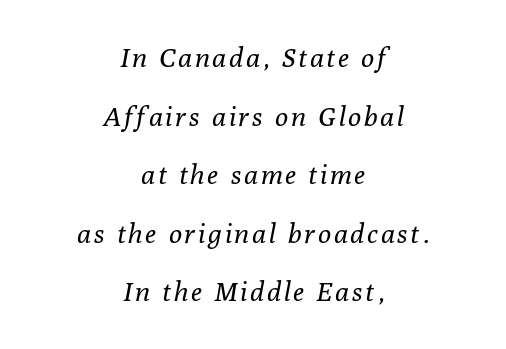
{"italic": "yes", "lean": "right", "slant_degrees": 10, "bold": "no", "underline": "no", "align": "center", "line_spacing": "loose", "line_spacing_ratio": 2.17, "glyph_px": 27}
